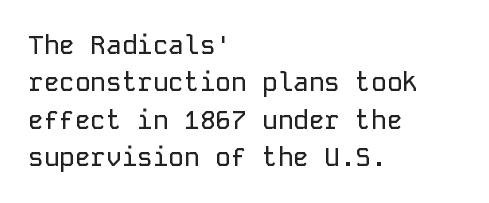
Q: Is the text italic (slanted)? A: No, it is upright.
Q: Is the text underlined? A: No.
Q: How is the paragraph aligned? A: Left-aligned.
Q: Is the spacing between letters normal or unusually wide? A: Normal.
Q: Is the spacing between lines tight, normal or loose? A: Normal.
